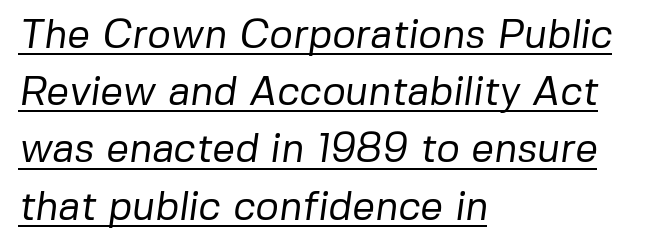
Q: Is the text bold? A: No.
Q: Is the typeface a serif or a sans-serif typeface? A: Sans-serif.
Q: Is the text underlined? A: Yes.
Q: How is the paragraph aligned? A: Left-aligned.
Q: Is the spacing between letters normal or unusually wide? A: Normal.
Q: Is the spacing between lines tight, normal or loose? A: Normal.
Q: Width (condensed, normal, or wide)? A: Normal.
Q: Stroke contrast? A: Low.
Q: x-height? A: Medium.
Q: Monospaced? A: No.
